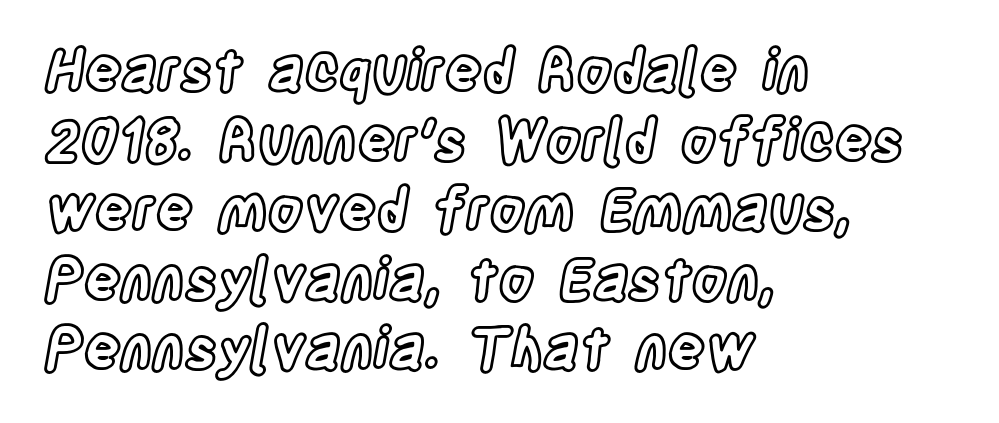
Q: Is the text italic (slanted)? A: Yes.
Q: Is the text underlined? A: No.
Q: How is the paragraph aligned? A: Left-aligned.
Q: Is the spacing between letters normal or unusually wide? A: Normal.
Q: Width (condensed, normal, or wide)? A: Condensed.
Q: x-height? A: Large.
Q: Monospaced? A: No.
